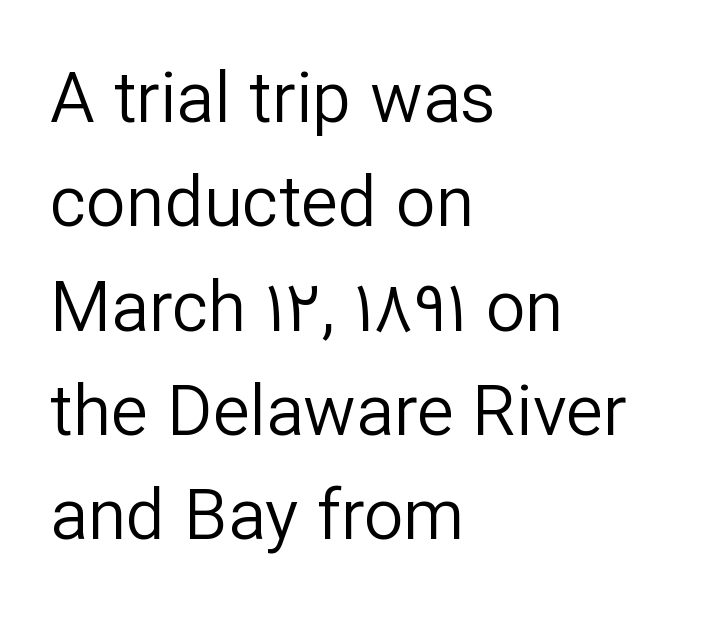
{"serif": "no", "italic": "no", "bold": "no", "weight": "regular", "width": "normal", "stroke_contrast": "low", "x_height": "medium", "monospaced": "no", "underline": "no", "align": "left", "line_spacing": "normal", "line_spacing_ratio": 1.49, "letter_spacing": "normal", "letter_spacing_em": 0.0, "glyph_px": 70}
